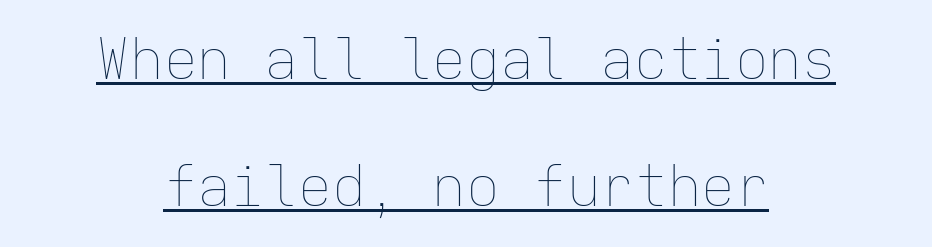
Reading down the block, each line starts at a different indent, mirrored at its end. Posture: vertical. Fixed-width glyphs throughout — classic coding-font behaviour. Underlined type. Baseline-to-baseline distance is far greater than the letter height. The strokes are not fattened; the text isn't bold.
